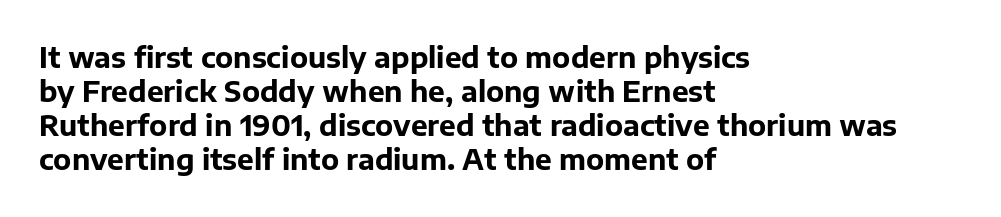
The image shows 28 px bold sans-serif type, upright; set left-aligned, line spacing 1.22x, normal letter spacing, not underlined; low stroke contrast and a medium x-height.
